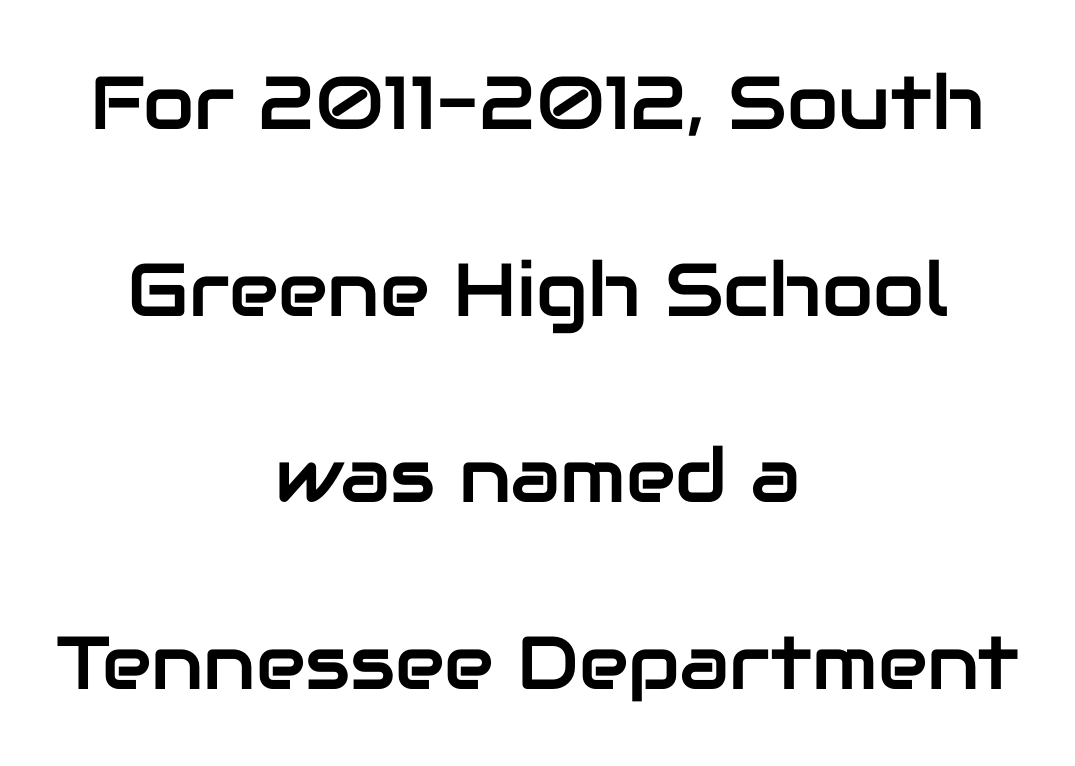
{"serif": "no", "italic": "no", "width": "normal", "stroke_contrast": "low", "x_height": "medium", "monospaced": "no", "underline": "no", "align": "center", "line_spacing": "loose", "line_spacing_ratio": 2.49, "letter_spacing": "normal", "letter_spacing_em": 0.0, "glyph_px": 75}
